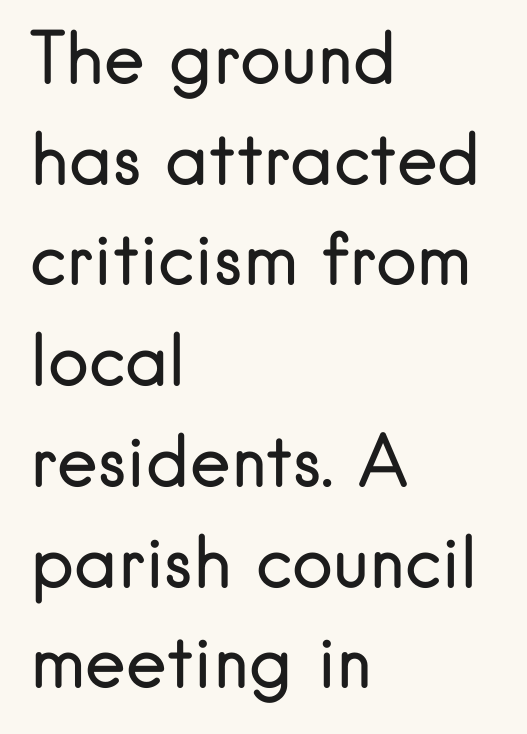
Q: Is the text bold? A: No.
Q: Is the text italic (slanted)? A: No, it is upright.
Q: Is the typeface a serif or a sans-serif typeface? A: Sans-serif.
Q: Is the text underlined? A: No.
Q: How is the paragraph aligned? A: Left-aligned.
Q: Is the spacing between letters normal or unusually wide? A: Normal.
Q: Is the spacing between lines tight, normal or loose? A: Normal.
Q: Width (condensed, normal, or wide)? A: Normal.
Q: Stroke contrast? A: Low.
Q: x-height? A: Small.
Q: Monospaced? A: No.
